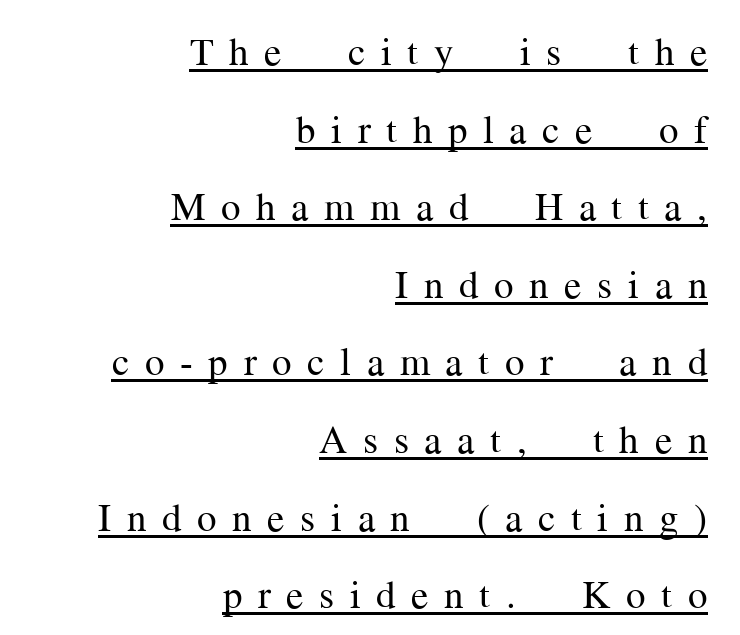
The image shows 39 px regular-weight serif type, upright; set right-aligned, loose line spacing (1.99x), unusually wide letter spacing (+0.4 em), underlined; medium stroke contrast and a medium x-height.
